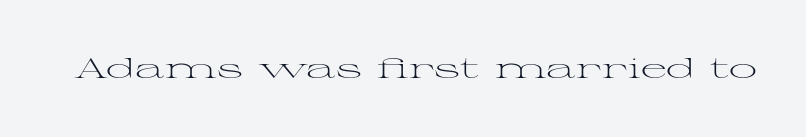
The glyphs are unaccompanied by any horizontal stroke below them. Stems and bowls with no extra thickness — not bold. You could not count columns in this text — the font is proportionally spaced. To sum up the face: it has serifs.
